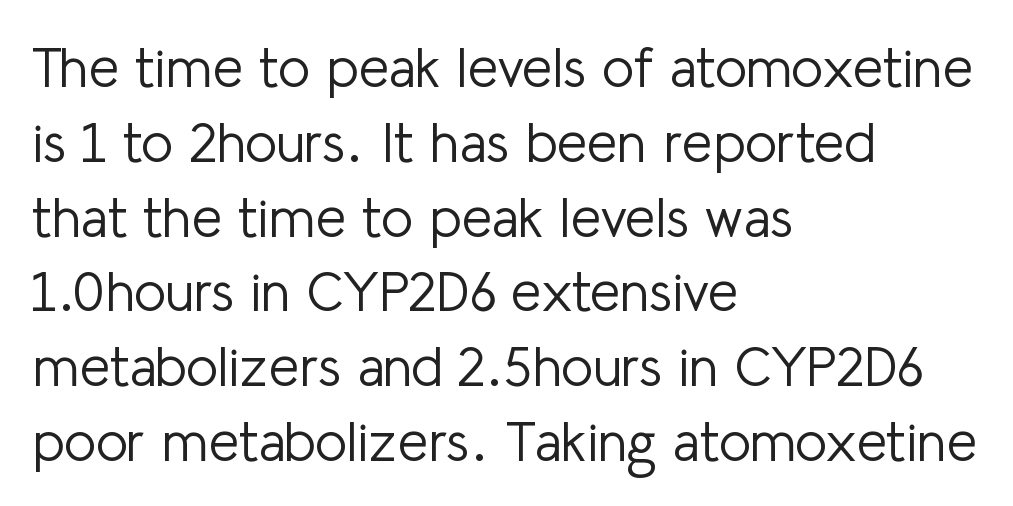
Q: Is the text bold? A: No.
Q: Is the text italic (slanted)? A: No, it is upright.
Q: Is the typeface a serif or a sans-serif typeface? A: Sans-serif.
Q: Is the text underlined? A: No.
Q: How is the paragraph aligned? A: Left-aligned.
Q: Is the spacing between letters normal or unusually wide? A: Normal.
Q: Is the spacing between lines tight, normal or loose? A: Normal.
Q: Width (condensed, normal, or wide)? A: Normal.
Q: Stroke contrast? A: Low.
Q: x-height? A: Medium.
Q: Monospaced? A: No.
